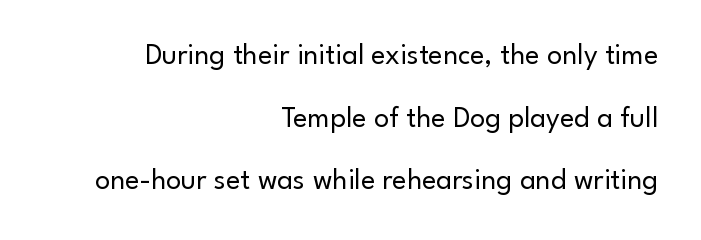
{"serif": "no", "italic": "no", "bold": "no", "weight": "regular", "width": "normal", "stroke_contrast": "low", "x_height": "small", "monospaced": "no", "underline": "no", "align": "right", "line_spacing": "loose", "line_spacing_ratio": 2.09, "letter_spacing": "normal", "letter_spacing_em": 0.0, "glyph_px": 30}
